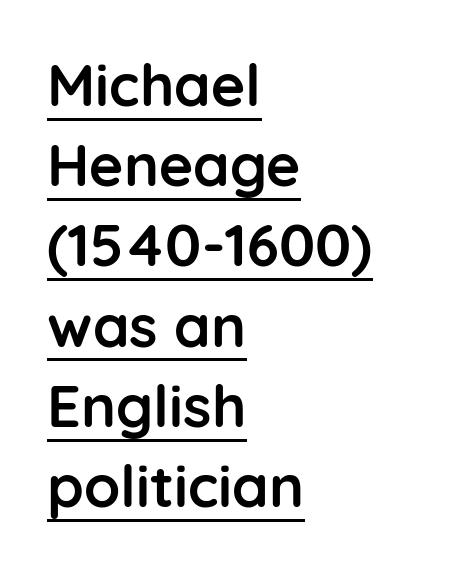
The image shows 59 px semibold sans-serif type, upright; set left-aligned, normal line spacing (1.36x), normal letter spacing, underlined; low stroke contrast and a medium x-height.
